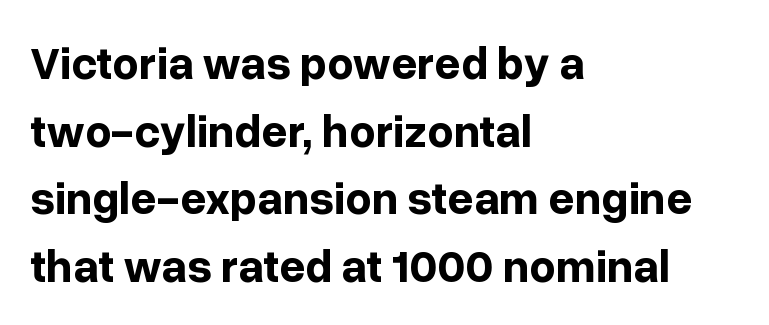
Q: Is the text bold? A: Yes.
Q: Is the text italic (slanted)? A: No, it is upright.
Q: Is the typeface a serif or a sans-serif typeface? A: Sans-serif.
Q: Is the text underlined? A: No.
Q: How is the paragraph aligned? A: Left-aligned.
Q: Is the spacing between letters normal or unusually wide? A: Normal.
Q: Is the spacing between lines tight, normal or loose? A: Normal.
Q: Width (condensed, normal, or wide)? A: Normal.
Q: Stroke contrast? A: Low.
Q: x-height? A: Medium.
Q: Monospaced? A: No.
